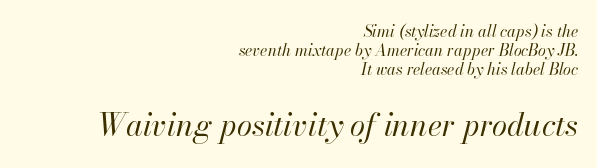
These lines stack with their right ends in a neat column. Scale increases going downward across the two blocks. Is this a heavy cut? Hardly; it is regular or lighter. Is the type slanted? Yes — the strokes lean at a clear angle. The rendering keeps characters at their native spacing.
